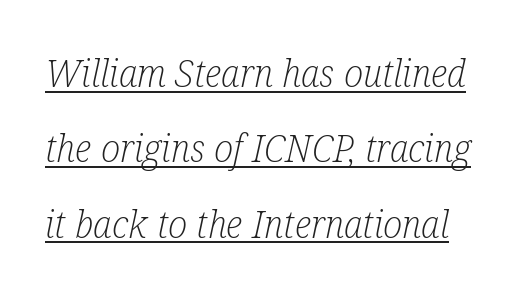
The image shows 39 px light, condensed serif type, italic (leaning right); set loose line spacing (1.93x), normal letter spacing, underlined; low stroke contrast and a medium x-height.
